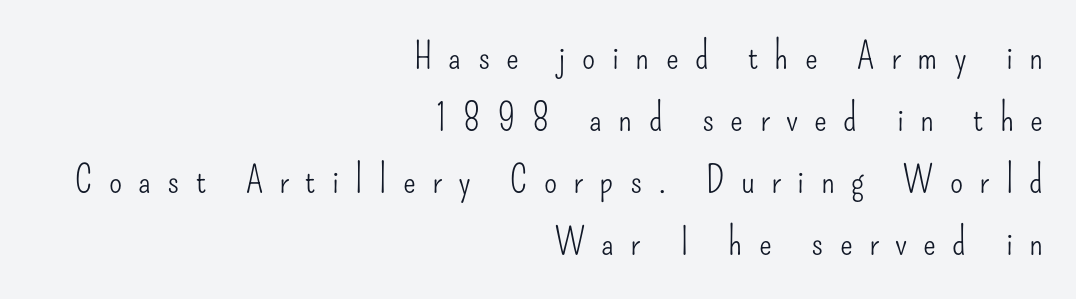
Q: Is the text bold? A: No.
Q: Is the text italic (slanted)? A: No, it is upright.
Q: Is the typeface a serif or a sans-serif typeface? A: Sans-serif.
Q: Is the text underlined? A: No.
Q: How is the paragraph aligned? A: Right-aligned.
Q: Is the spacing between letters normal or unusually wide? A: Unusually wide.
Q: Is the spacing between lines tight, normal or loose? A: Normal.
Q: Width (condensed, normal, or wide)? A: Condensed.
Q: Stroke contrast? A: Low.
Q: x-height? A: Small.
Q: Monospaced? A: No.
